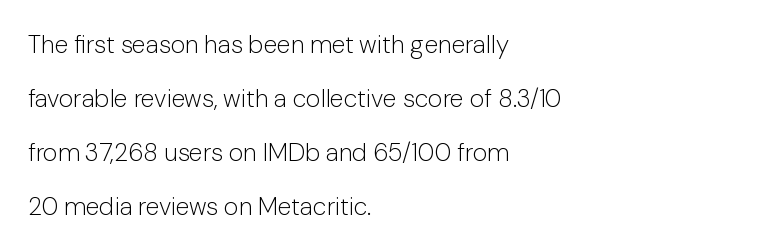
{"italic": "no", "bold": "no", "underline": "no", "align": "left", "line_spacing": "loose", "line_spacing_ratio": 2.16, "letter_spacing": "normal", "letter_spacing_em": 0.0, "glyph_px": 25}
